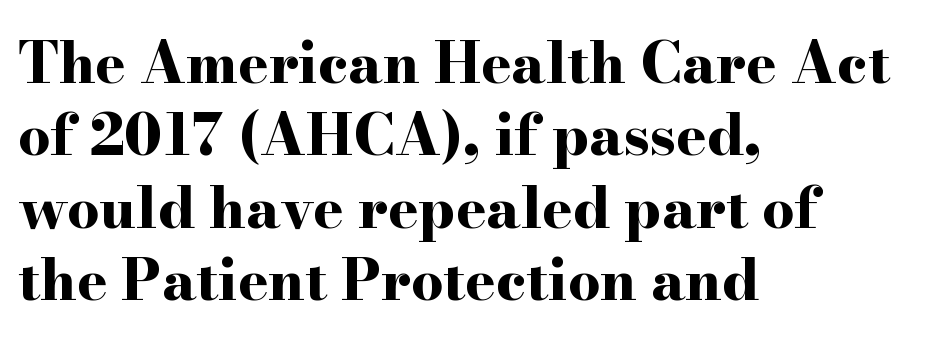
Q: Is the text bold? A: Yes.
Q: Is the text italic (slanted)? A: No, it is upright.
Q: Is the typeface a serif or a sans-serif typeface? A: Serif.
Q: Is the text underlined? A: No.
Q: How is the paragraph aligned? A: Left-aligned.
Q: Is the spacing between letters normal or unusually wide? A: Normal.
Q: Is the spacing between lines tight, normal or loose? A: Normal.
Q: Width (condensed, normal, or wide)? A: Wide.
Q: Stroke contrast? A: High.
Q: x-height? A: Small.
Q: Monospaced? A: No.
